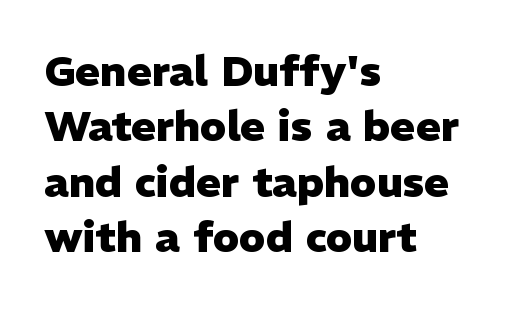
Q: Is the text bold? A: Yes.
Q: Is the text italic (slanted)? A: No, it is upright.
Q: Is the typeface a serif or a sans-serif typeface? A: Sans-serif.
Q: Is the text underlined? A: No.
Q: How is the paragraph aligned? A: Left-aligned.
Q: Is the spacing between letters normal or unusually wide? A: Normal.
Q: Is the spacing between lines tight, normal or loose? A: Normal.
Q: Width (condensed, normal, or wide)? A: Normal.
Q: Stroke contrast? A: Low.
Q: x-height? A: Medium.
Q: Monospaced? A: No.
